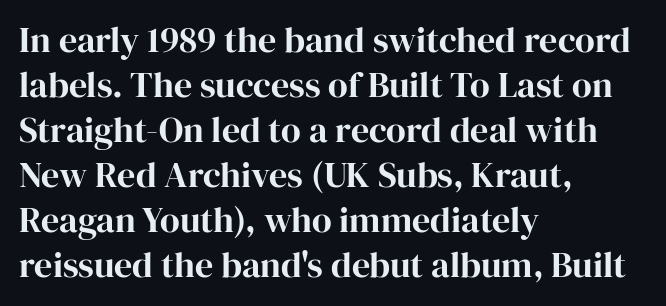
The tracking reads as untouched default to a designer's eye. Type without underlining. Horizontal alignment here is leftward, the default for most running prose. Is this a sans? No — the strokes have serifs. The rows are spaced the way most documents space them. Proportional: the letters do not fall into vertical columns.
